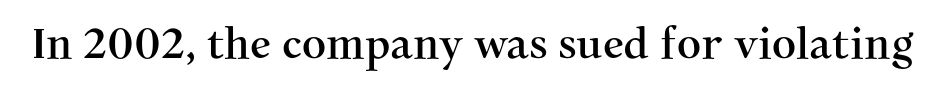
{"serif": "yes", "italic": "no", "width": "normal", "stroke_contrast": "medium", "x_height": "medium", "monospaced": "no", "underline": "no", "letter_spacing": "normal", "letter_spacing_em": 0.0, "glyph_px": 42}
